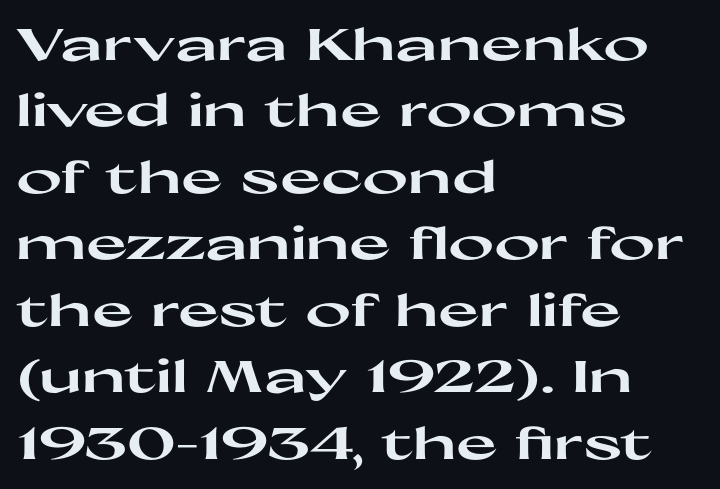
The image shows 44 px heavy, wide sans-serif type, upright; set left-aligned, normal line spacing (1.51x), normal letter spacing, not underlined; high stroke contrast and a medium x-height.
